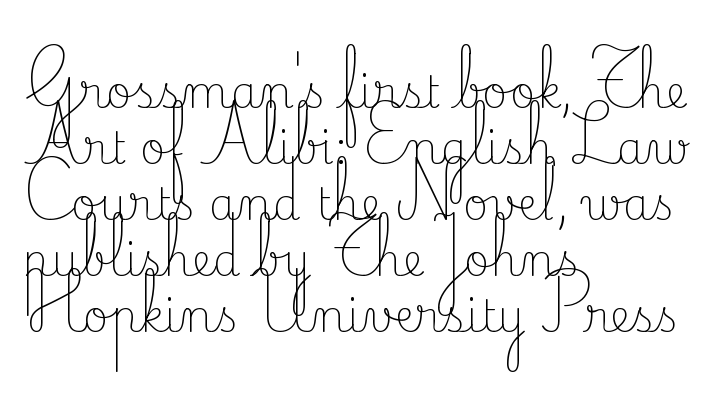
The image shows 44 px light serif type, upright; set left-aligned, normal line spacing (1.27x), normal letter spacing, not underlined; low stroke contrast and a small x-height.
